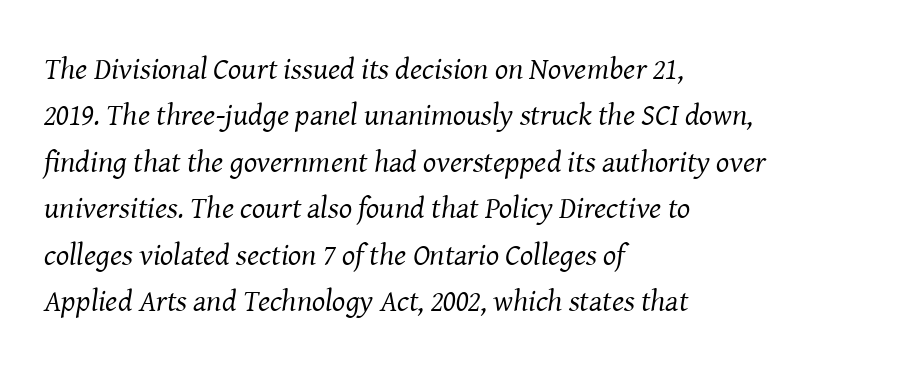
{"serif": "yes", "italic": "yes", "lean": "right", "slant_degrees": 8, "bold": "no", "weight": "regular", "width": "normal", "stroke_contrast": "medium", "x_height": "medium", "monospaced": "no", "underline": "no", "align": "left", "line_spacing": "normal", "line_spacing_ratio": 1.5, "letter_spacing": "normal", "letter_spacing_em": 0.0, "glyph_px": 31}
